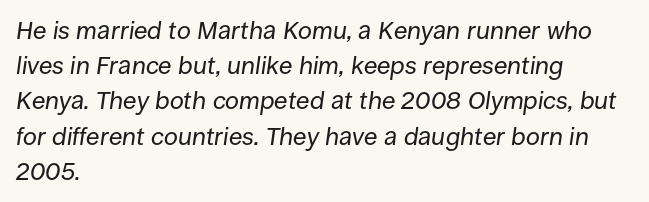
Q: Is the text bold? A: No.
Q: Is the text italic (slanted)? A: Yes, it leans right by about 8 degrees.
Q: Is the text underlined? A: No.
Q: How is the paragraph aligned? A: Left-aligned.
Q: Is the spacing between letters normal or unusually wide? A: Normal.
Q: Is the spacing between lines tight, normal or loose? A: Normal.
